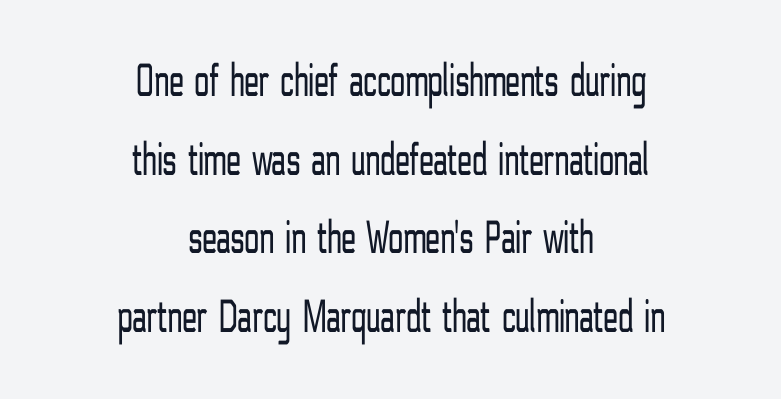
The image shows 48 px light, condensed sans-serif type, upright; set centered, normal line spacing (1.64x), normal letter spacing, not underlined; low stroke contrast and a medium x-height.
